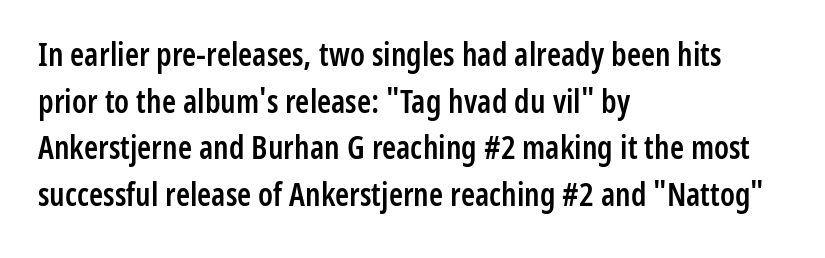
The image shows 32 px semibold, condensed sans-serif type, upright; set left-aligned, normal line spacing (1.46x), normal letter spacing, not underlined; low stroke contrast and a medium x-height.
